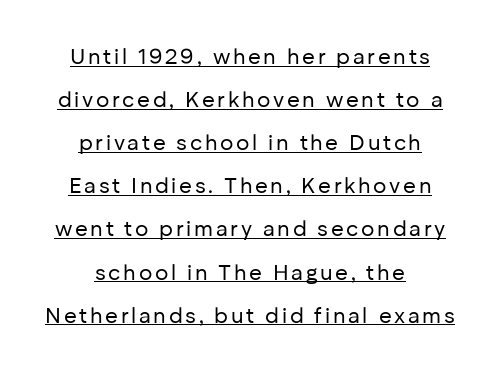
Vertical stems look standard width or narrower in stroke. Every row of glyphs is offset so its center matches the block's center. Ascenders rise straight up at ninety degrees. Does the leading feel generous? Absolutely, it's lavish. Beneath each row of characters lies a ruled line.
